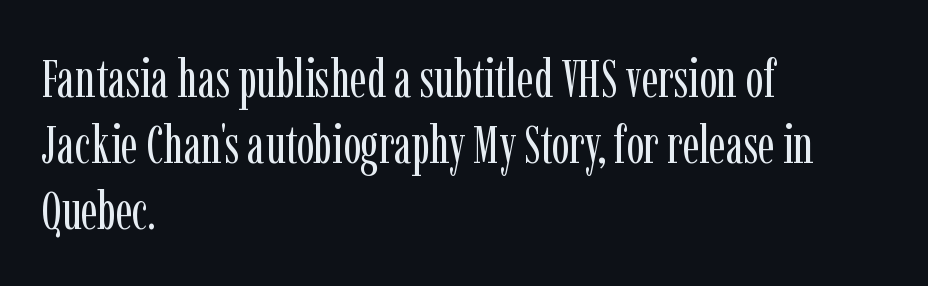
Q: Is the text bold? A: No.
Q: Is the text italic (slanted)? A: No, it is upright.
Q: Is the typeface a serif or a sans-serif typeface? A: Serif.
Q: Is the text underlined? A: No.
Q: How is the paragraph aligned? A: Left-aligned.
Q: Is the spacing between letters normal or unusually wide? A: Normal.
Q: Is the spacing between lines tight, normal or loose? A: Normal.
Q: Width (condensed, normal, or wide)? A: Condensed.
Q: Stroke contrast? A: Low.
Q: x-height? A: Medium.
Q: Monospaced? A: No.
